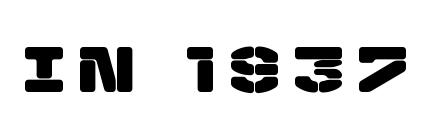
Q: Is the typeface a serif or a sans-serif typeface? A: Sans-serif.
Q: Is the text underlined? A: No.
Q: Is the spacing between letters normal or unusually wide? A: Unusually wide.
Q: Width (condensed, normal, or wide)? A: Normal.
Q: Stroke contrast? A: Low.
Q: x-height? A: Large.
Q: Monospaced? A: No.
